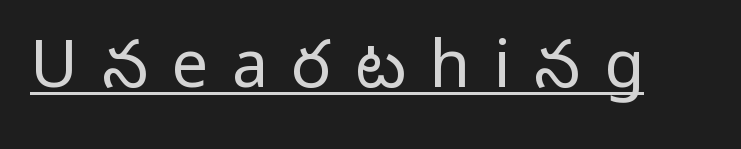
Spacing verdict: proportional, widths tailored to each character. Stem width sits at or under what a default text font uses. Nope, not italic — everything's standing straight. Every word sits above its own underline. The line texture is sparse and dotted thanks to wide tracking. Check where the strokes stop: nothing finishes them off — pure sans.
